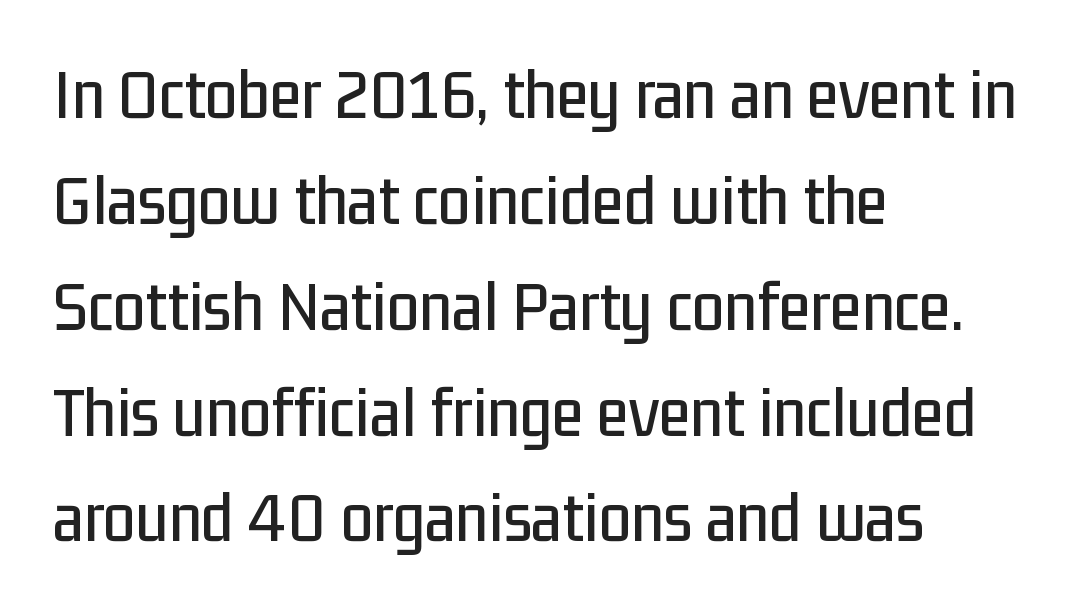
Grotesque or geometric, the face here clearly has no serifs. Is the block centered? No — it sits flush against the left margin. Here the glyphs are tracked normally, forming tight word shapes. The words here are not underlined.
